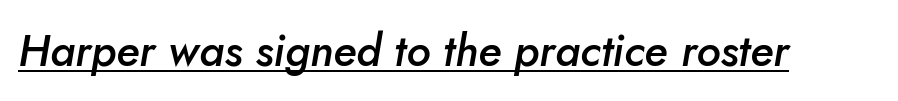
Q: Is the text bold? A: Semi-bold.
Q: Is the text italic (slanted)? A: Yes, it leans right by about 5 degrees.
Q: Is the text underlined? A: Yes.
Q: Is the spacing between letters normal or unusually wide? A: Normal.
Q: Width (condensed, normal, or wide)? A: Normal.
Q: Stroke contrast? A: Low.
Q: x-height? A: Small.
Q: Monospaced? A: No.
